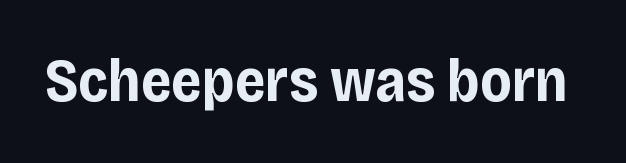
Q: Is the text bold? A: Yes.
Q: Is the text italic (slanted)? A: No, it is upright.
Q: Is the typeface a serif or a sans-serif typeface? A: Sans-serif.
Q: Is the text underlined? A: No.
Q: Is the spacing between letters normal or unusually wide? A: Normal.
Q: Width (condensed, normal, or wide)? A: Normal.
Q: Stroke contrast? A: Low.
Q: x-height? A: Large.
Q: Monospaced? A: No.
